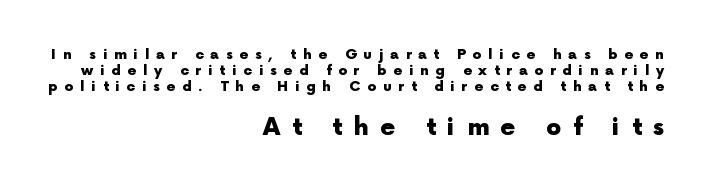
These lines stack with their right ends in a neat column. Glance below the letters and you will spot only blank space. What's the leading like? Squeezed, with rows nearly overlapping. Ascenders rise straight up at ninety degrees. Reading top to bottom, the characters get bigger at the block break. In terms of weight, the rendering is a true, heavy bold.
